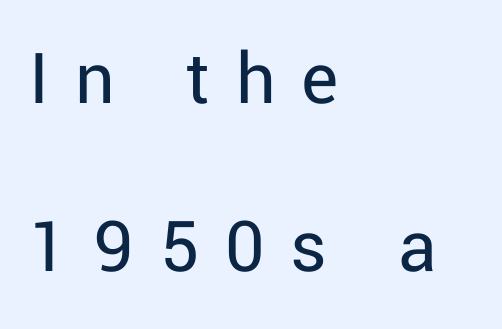
Is this a heavy cut? Hardly; it is regular or lighter. These lines are composed in type without serifs. This sample has the flowing, uneven cadence of proportional lettering. One glance says open: line gaps are wider than usual. Check under the words: just untouched page. Does the lettering tilt? It doesn't — this is upright.
